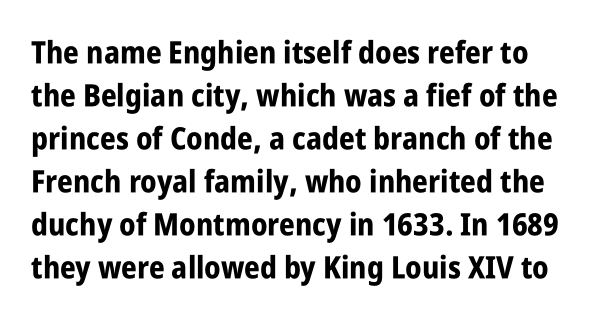
Q: Is the text bold? A: Yes.
Q: Is the text italic (slanted)? A: No, it is upright.
Q: Is the typeface a serif or a sans-serif typeface? A: Sans-serif.
Q: Is the text underlined? A: No.
Q: Is the spacing between letters normal or unusually wide? A: Normal.
Q: Is the spacing between lines tight, normal or loose? A: Normal.
Q: Width (condensed, normal, or wide)? A: Condensed.
Q: Stroke contrast? A: Low.
Q: x-height? A: Large.
Q: Monospaced? A: No.
